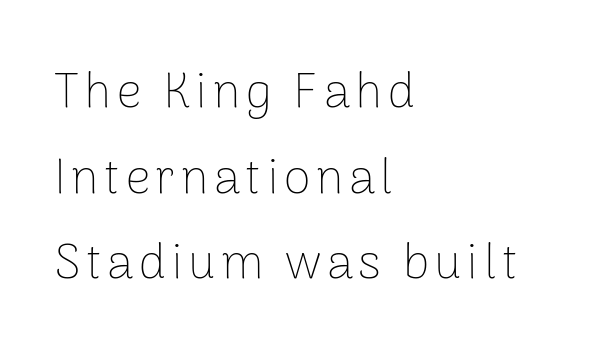
Q: Is the text bold? A: No.
Q: Is the text italic (slanted)? A: No, it is upright.
Q: Is the typeface a serif or a sans-serif typeface? A: Sans-serif.
Q: Is the text underlined? A: No.
Q: How is the paragraph aligned? A: Left-aligned.
Q: Width (condensed, normal, or wide)? A: Normal.
Q: Stroke contrast? A: Low.
Q: x-height? A: Medium.
Q: Monospaced? A: No.
